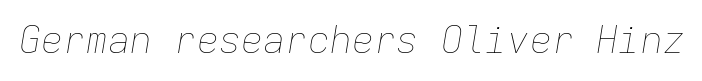
Weight class: somewhere from thin through regular. Is this a fixed-width face? Yes — each glyph sits in an identical cell. Anything drawn beneath the words? Only blank space. Compared with typical body copy, the letter spacing here is the same.
